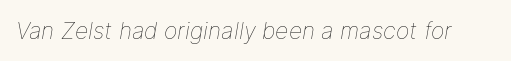
Q: Is the text bold? A: No.
Q: Is the text italic (slanted)? A: Yes, it leans right by about 9 degrees.
Q: Is the text underlined? A: No.
Q: Is the spacing between letters normal or unusually wide? A: Normal.
